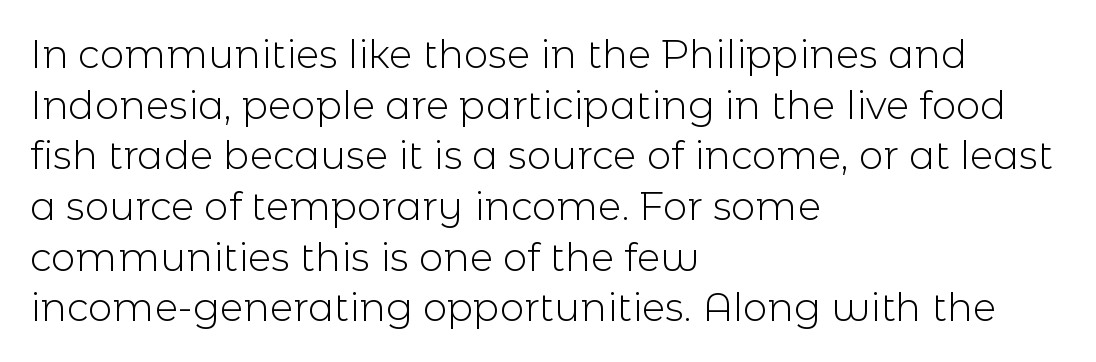
{"serif": "no", "italic": "no", "bold": "no", "weight": "light", "width": "normal", "x_height": "medium", "monospaced": "no", "underline": "no", "align": "left", "line_spacing": "normal", "line_spacing_ratio": 1.3, "letter_spacing": "normal", "letter_spacing_em": 0.0, "glyph_px": 39}
